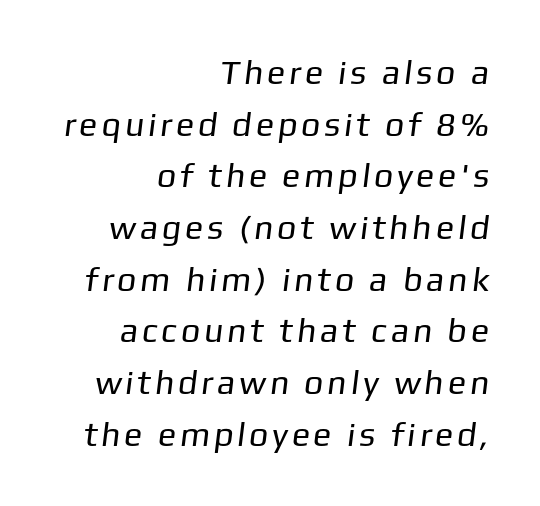
The image shows 34 px regular-weight sans-serif type; set right-aligned, normal line spacing (1.52x), not underlined; low stroke contrast and a medium x-height.
